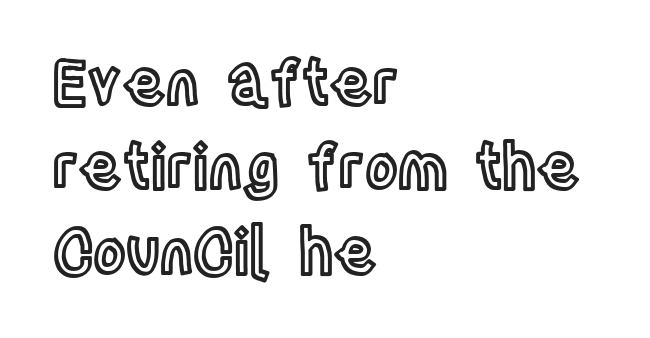
{"italic": "no", "width": "condensed", "x_height": "large", "monospaced": "no", "underline": "no", "align": "left", "line_spacing": "normal", "line_spacing_ratio": 1.36, "letter_spacing": "normal", "letter_spacing_em": 0.0, "glyph_px": 62}
